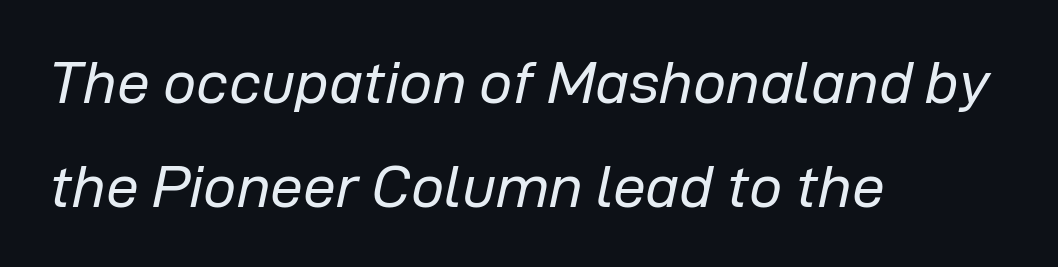
The image shows 59 px regular-weight type, italic (leaning right); set left-aligned, line spacing 1.76x, normal letter spacing, not underlined; low stroke contrast and a medium x-height.
